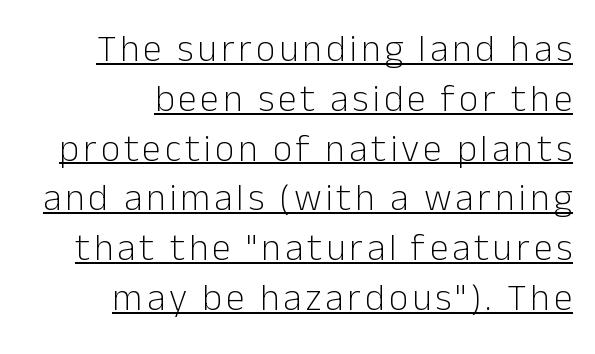
{"serif": "no", "italic": "no", "bold": "no", "weight": "light", "width": "normal", "stroke_contrast": "low", "x_height": "medium", "monospaced": "no", "underline": "yes", "align": "right", "line_spacing": "normal", "line_spacing_ratio": 1.31, "glyph_px": 38}
